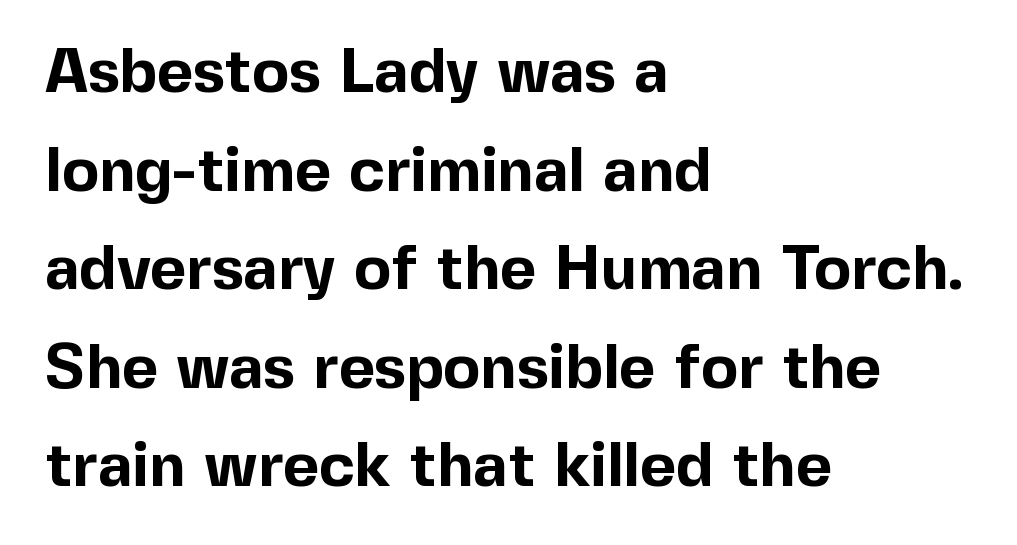
The image shows 62 px bold sans-serif type, upright; set left-aligned, normal line spacing (1.59x), normal letter spacing, not underlined; a medium x-height.
